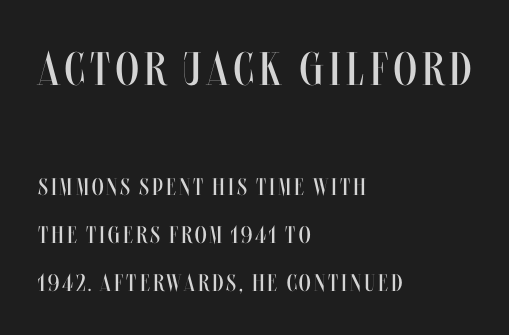
Q: Is the text bold? A: No.
Q: Is the text italic (slanted)? A: No, it is upright.
Q: Is the text underlined? A: No.
Q: How is the paragraph aligned? A: Left-aligned.
Q: Is the spacing between lines tight, normal or loose? A: Loose.
Q: Which block of text is set in a larger size, the first (top) or the second (bottom)? A: The first (top) one.
Q: Width (condensed, normal, or wide)? A: Condensed.
Q: Stroke contrast? A: Medium.
Q: x-height? A: Large.
Q: Monospaced? A: No.
